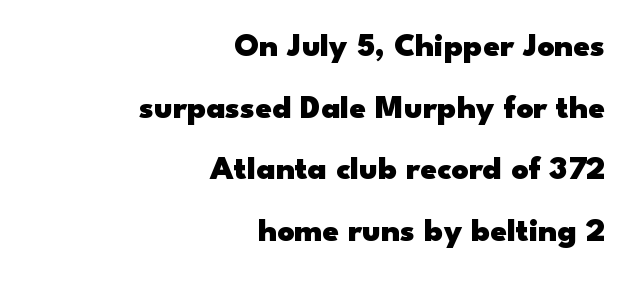
Q: Is the text bold? A: Yes.
Q: Is the text italic (slanted)? A: No, it is upright.
Q: Is the typeface a serif or a sans-serif typeface? A: Sans-serif.
Q: Is the text underlined? A: No.
Q: How is the paragraph aligned? A: Right-aligned.
Q: Is the spacing between letters normal or unusually wide? A: Normal.
Q: Width (condensed, normal, or wide)? A: Wide.
Q: Stroke contrast? A: Low.
Q: x-height? A: Small.
Q: Monospaced? A: No.
